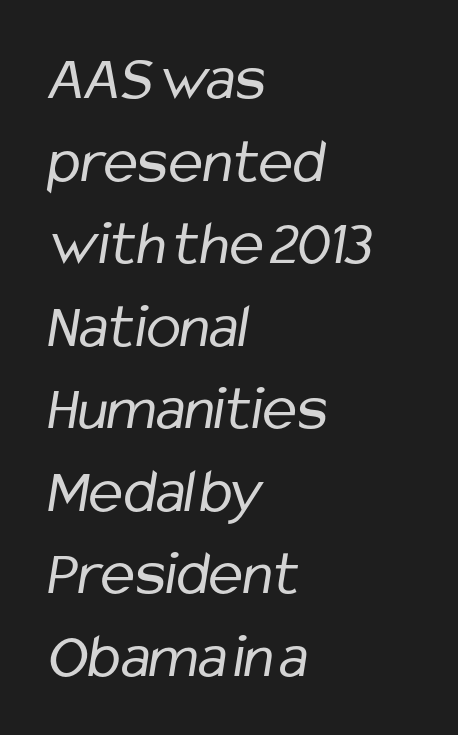
{"serif": "no", "bold": "no", "weight": "regular", "width": "condensed", "stroke_contrast": "low", "x_height": "medium", "monospaced": "no", "underline": "no", "align": "left", "line_spacing": "normal", "line_spacing_ratio": 1.29, "letter_spacing": "normal", "letter_spacing_em": 0.0, "glyph_px": 64}
